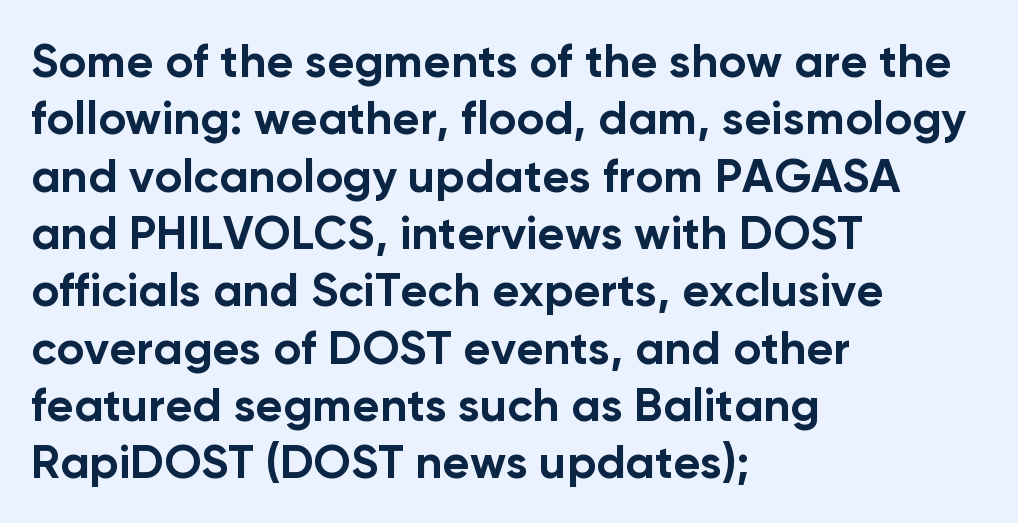
The image shows 47 px bold sans-serif type, upright; set left-aligned, line spacing 1.22x, normal letter spacing, not underlined; low stroke contrast and a medium x-height.
